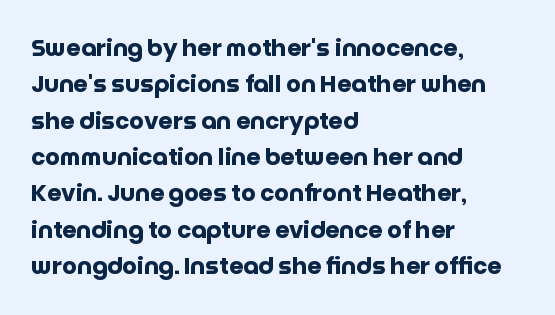
The text block is weighted toward the left margin, trailing off unevenly rightward. These lines carry a lot of weight — the face is fully bold. The letters stand upright; this is a roman face. Each row of text sits above clean, open space. This rendering leaves character spacing at its baseline value.
